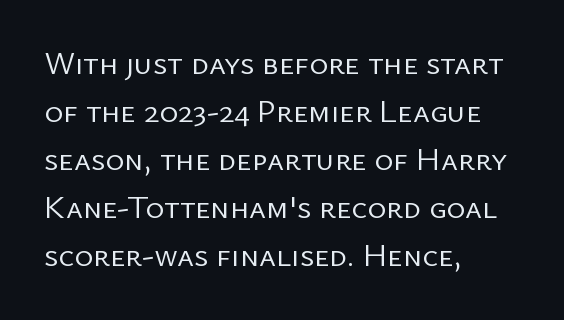
Each letter keeps its own natural width here, so spacing adapts to shape. Italic? Not at all — the glyphs are vertical. Regular leading. No extra ink here — the face is not bold. The compositor pushed each line to the left boundary.
